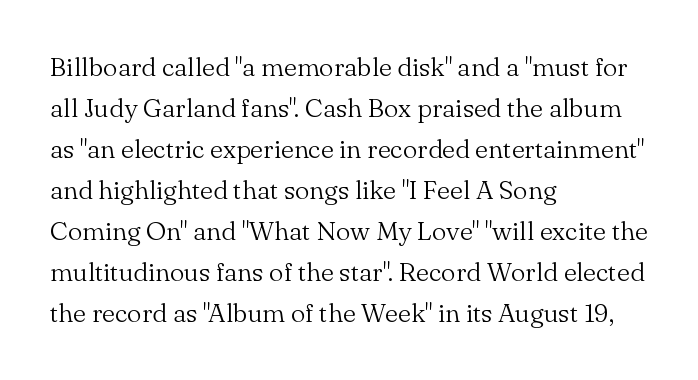
The image shows 26 px text type, upright; set left-aligned, normal line spacing (1.58x), normal letter spacing, not underlined.
